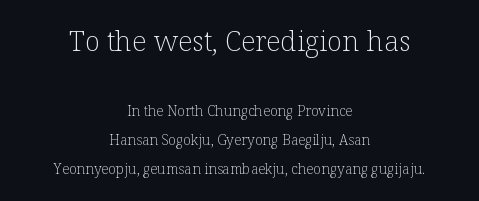
The image shows 28 px light serif type, upright; set centered, loose line spacing (2.07x), normal letter spacing, not underlined; the first (top) block is 2.0x larger; low stroke contrast and a medium x-height.
